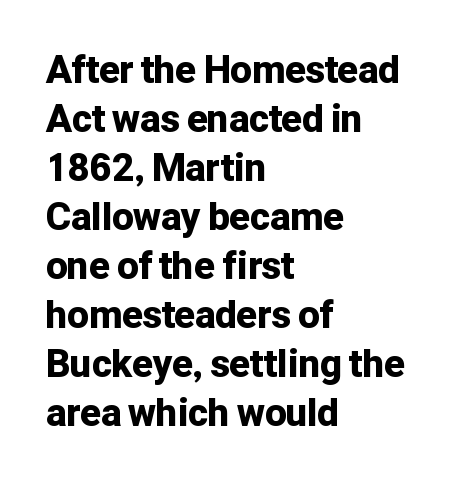
The letters stand upright; this is a roman face. These lines stack with their left ends in a neat column. Reading down the column, the eye jumps a familiar distance to each next line. A typesetter would call this proportional, since set widths differ per character.
